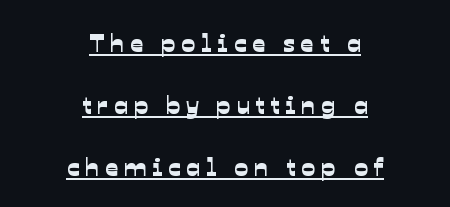
One-word summary of the alignment: center. Someone cranked the tracking dial way up on this one. The passage shown is underscored from start to finish. One glance says open: line gaps are wider than usual.
